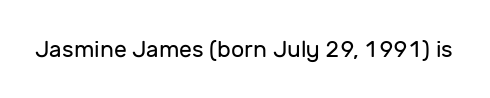
{"italic": "no", "bold": "no", "underline": "no", "letter_spacing": "normal", "letter_spacing_em": 0.0, "glyph_px": 23}
